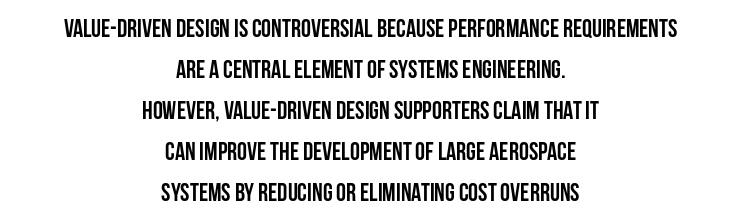
The image shows 25 px bold type, upright; set centered, normal line spacing (1.64x), normal letter spacing, not underlined.
